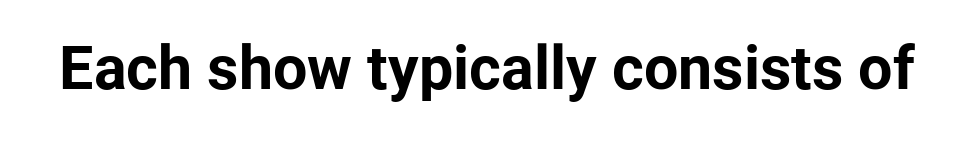
The image shows 61 px bold sans-serif type, upright; set normal letter spacing, not underlined; low stroke contrast and a medium x-height.
